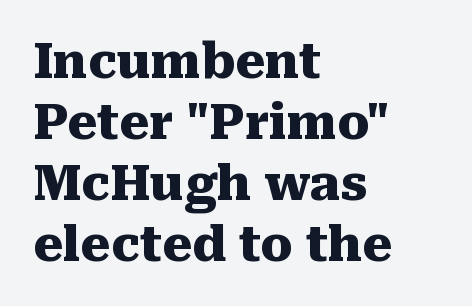
Q: Is the text bold? A: Yes.
Q: Is the text italic (slanted)? A: No, it is upright.
Q: Is the typeface a serif or a sans-serif typeface? A: Serif.
Q: Is the text underlined? A: No.
Q: How is the paragraph aligned? A: Left-aligned.
Q: Is the spacing between letters normal or unusually wide? A: Normal.
Q: Is the spacing between lines tight, normal or loose? A: Normal.
Q: Width (condensed, normal, or wide)? A: Normal.
Q: Stroke contrast? A: Medium.
Q: x-height? A: Medium.
Q: Monospaced? A: No.
